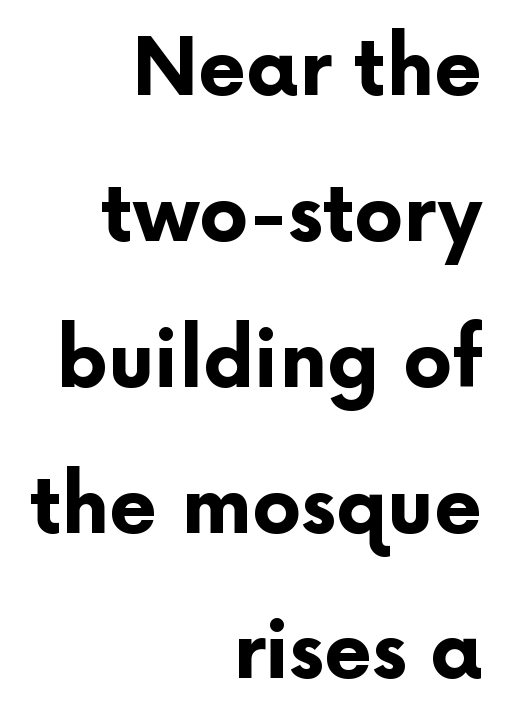
The image shows 78 px bold sans-serif type, upright; set right-aligned, line spacing 1.87x, normal letter spacing, not underlined; low stroke contrast and a medium x-height.
